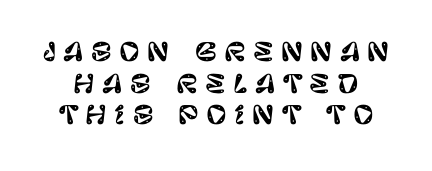
{"underline": "no", "line_spacing": "normal", "line_spacing_ratio": 1.27, "letter_spacing": "wide", "letter_spacing_em": 0.3, "glyph_px": 25}
